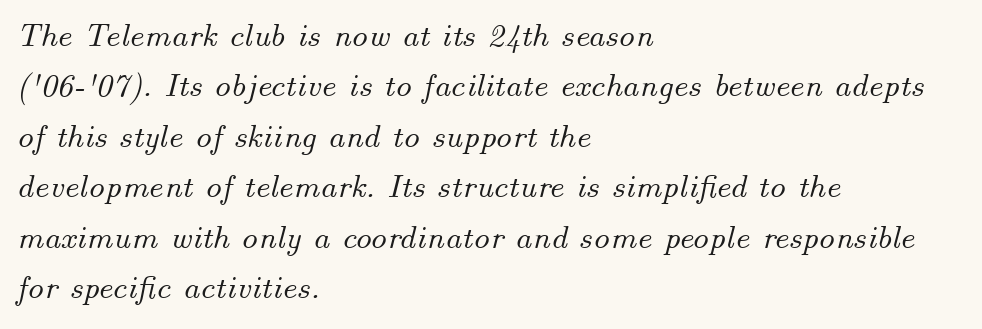
{"italic": "yes", "lean": "right", "slant_degrees": 14, "width": "normal", "stroke_contrast": "medium", "x_height": "small", "monospaced": "no", "underline": "no", "align": "left", "line_spacing": "normal", "line_spacing_ratio": 1.53, "letter_spacing": "normal", "letter_spacing_em": 0.0, "glyph_px": 33}
